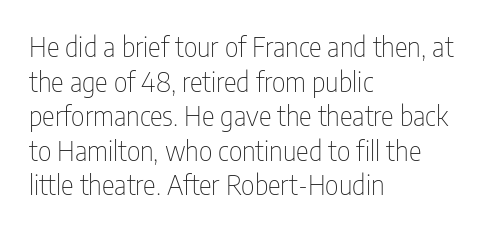
The block of text has a typical density, with ordinary space between rows. Which margin do the lines hug? The left one — the right edge is uneven. The space directly below the letters is spotless. This is the regular roman posture of the typeface. Does extra space separate the letters? No, they use regular spacing.
